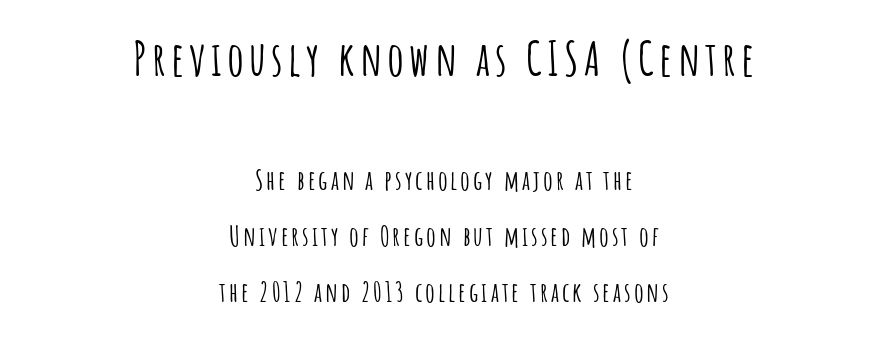
{"serif": "no", "italic": "no", "width": "condensed", "stroke_contrast": "low", "x_height": "large", "monospaced": "no", "underline": "no", "align": "center", "line_spacing": "loose", "line_spacing_ratio": 2.06, "larger_block": "first", "size_ratio": 1.74, "glyph_px": 47}
